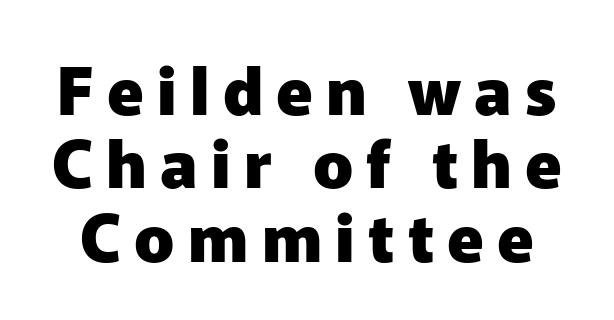
Q: Is the text bold? A: Yes.
Q: Is the text italic (slanted)? A: No, it is upright.
Q: Is the typeface a serif or a sans-serif typeface? A: Sans-serif.
Q: Is the text underlined? A: No.
Q: Is the spacing between letters normal or unusually wide? A: Unusually wide.
Q: Is the spacing between lines tight, normal or loose? A: Tight.
Q: Width (condensed, normal, or wide)? A: Normal.
Q: Stroke contrast? A: Low.
Q: x-height? A: Medium.
Q: Monospaced? A: No.
